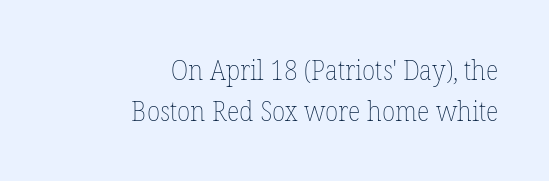
The image shows 27 px text type, upright; set right-aligned, normal line spacing (1.52x), normal letter spacing, not underlined.
